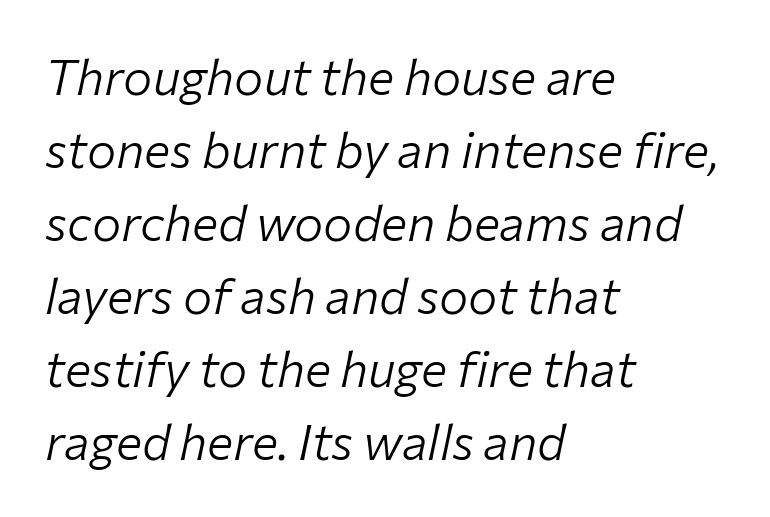
The image shows 49 px light type, italic (leaning right); set left-aligned, normal line spacing (1.49x), normal letter spacing, not underlined; low stroke contrast and a medium x-height.
